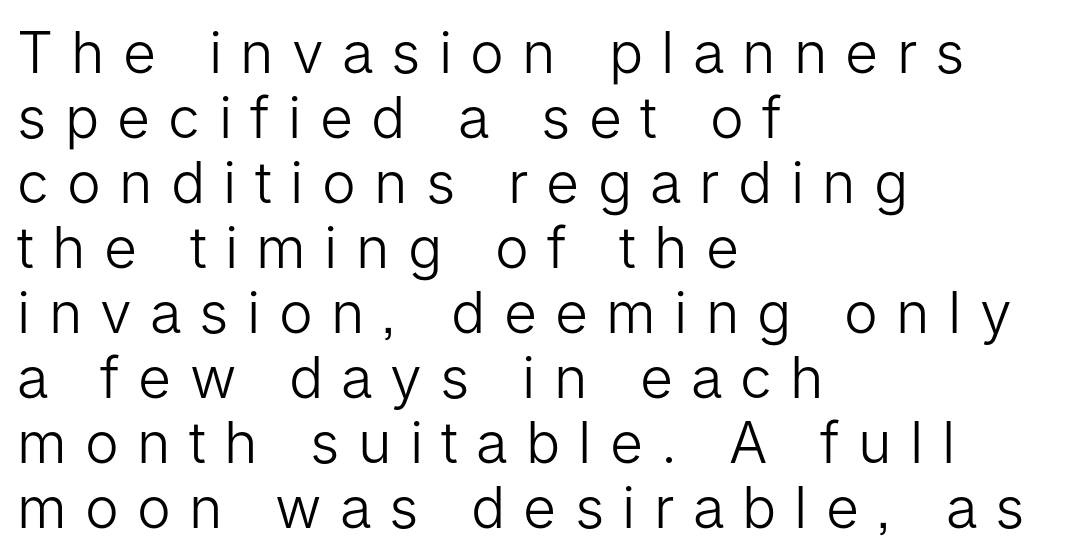
Is this a fixed-width face? No — the glyphs have proportional, varying widths. Casual observation: everything's shoved over to the left. Stroke terminals: plain, sans-serif. Italic: no, the glyphs are upright roman. The line texture is sparse and dotted thanks to wide tracking. A bare baseline throughout the passage.
